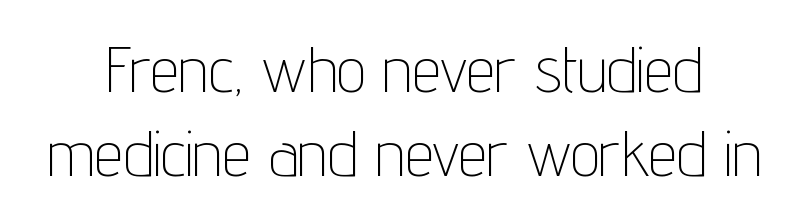
The image shows 65 px thin, condensed sans-serif type, upright; set normal line spacing (1.3x), normal letter spacing, not underlined; low stroke contrast and a medium x-height.
